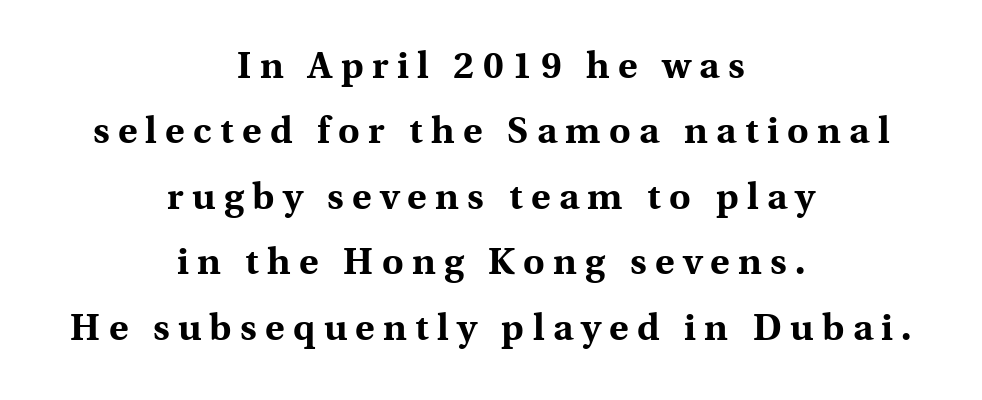
{"serif": "yes", "italic": "no", "bold": "yes", "weight": "bold", "width": "normal", "x_height": "medium", "monospaced": "no", "underline": "no", "align": "center", "line_spacing_ratio": 1.77, "letter_spacing": "wide", "letter_spacing_em": 0.23, "glyph_px": 37}
